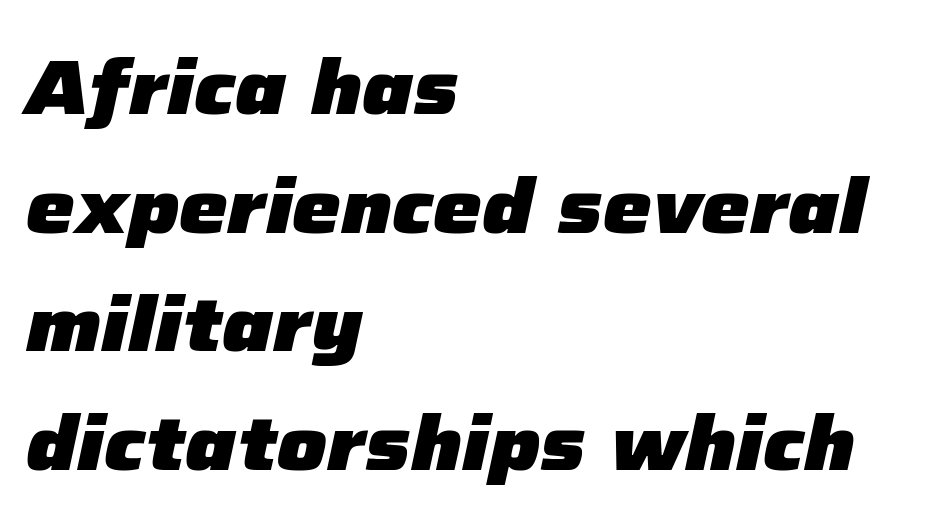
The image shows 77 px heavy type, italic (leaning right); set left-aligned, normal line spacing (1.54x), normal letter spacing, not underlined; low stroke contrast and a medium x-height.
